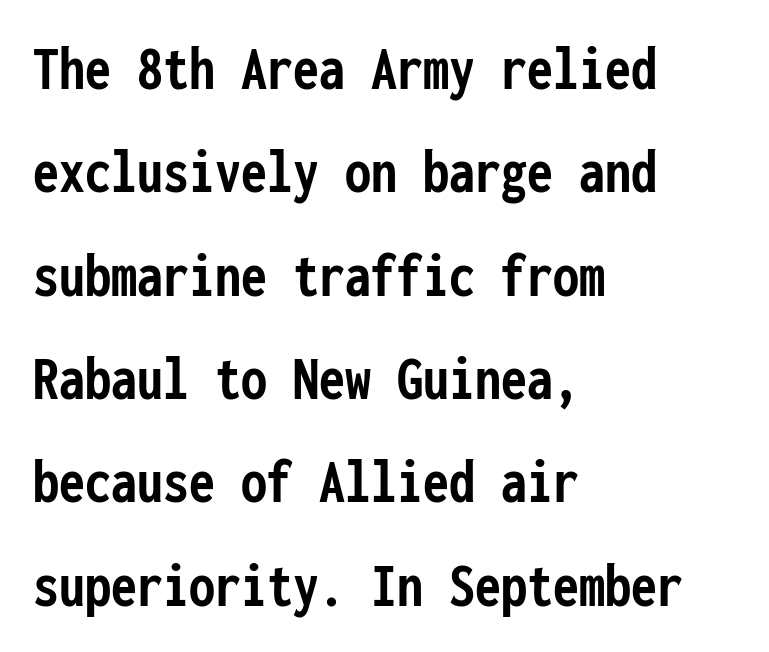
The image shows 65 px semibold, condensed sans-serif type, upright, monospaced; set left-aligned, normal line spacing (1.59x), normal letter spacing, not underlined; low stroke contrast and a medium x-height.
